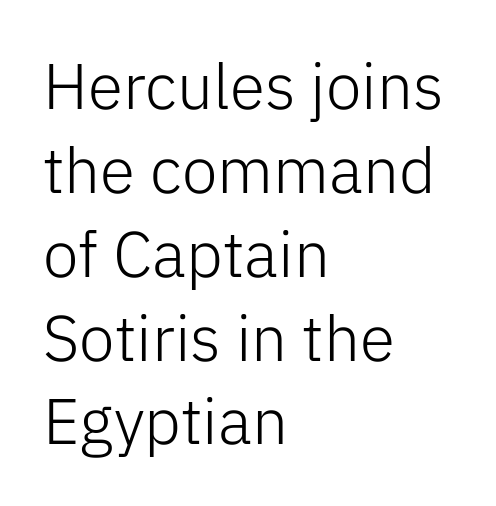
This reads as an unemphasized weight, regular at the heaviest. Beneath every word, the page is bare. Think of a printed novel: that variable character pitch is what you see here. Grotesque or geometric, the face here clearly has no serifs. In terms of letterspacing, this is plain default setting. These lines are set flush left with a ragged right edge.
